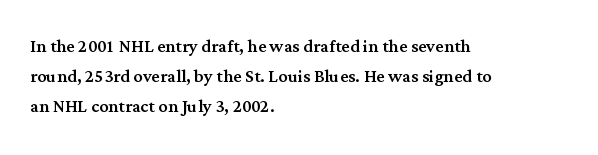
The ragged edge is on the right, which tells us the setting is flush left. What's the leading like? Ordinary, nothing unusual. Posture: straight, roman, zero tilt. The face used here is rendered with its standard letterfit. Letters rest on an invisible, unmarked baseline.
